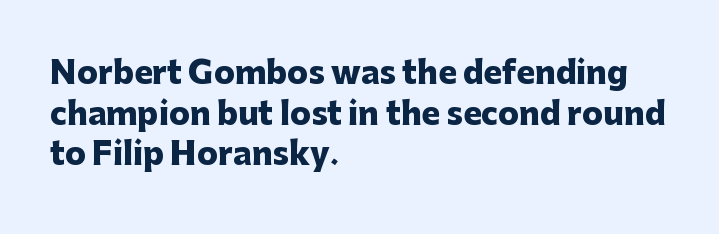
The image shows 31 px heavy sans-serif type, upright; set left-aligned, normal line spacing (1.31x), normal letter spacing, not underlined; low stroke contrast and a medium x-height.
